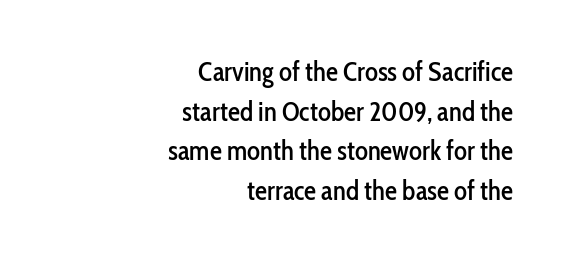
The image shows 27 px text type, upright; set right-aligned, normal line spacing (1.47x), normal letter spacing, not underlined.
